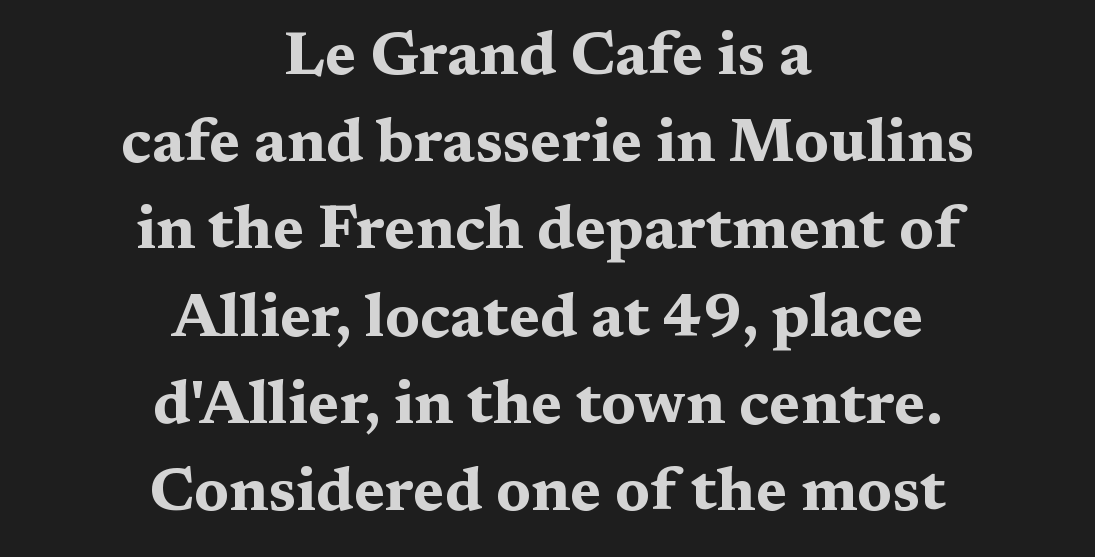
{"serif": "yes", "italic": "no", "bold": "yes", "weight": "bold", "width": "wide", "stroke_contrast": "medium", "x_height": "medium", "monospaced": "no", "underline": "no", "align": "center", "line_spacing": "normal", "line_spacing_ratio": 1.43, "letter_spacing": "normal", "letter_spacing_em": 0.0, "glyph_px": 61}
